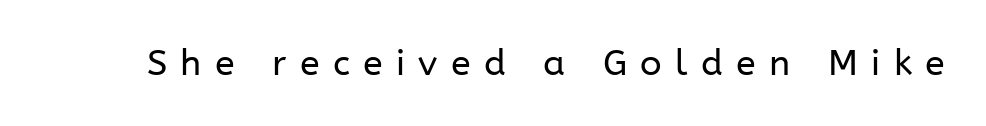
{"serif": "no", "italic": "no", "bold": "no", "weight": "regular", "width": "normal", "stroke_contrast": "low", "x_height": "medium", "monospaced": "no", "underline": "no", "letter_spacing": "wide", "letter_spacing_em": 0.37, "glyph_px": 36}
